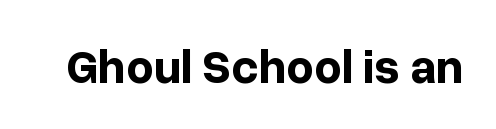
Letterform terminals end flat and unadorned throughout the passage. The gaps between neighbouring characters are ordinary and unremarkable. Each letter keeps its own natural width here, so spacing adapts to shape. Quick note: underline off. Heavy-handed strokes throughout: this text is bold. Posture: straight, roman, zero tilt.
